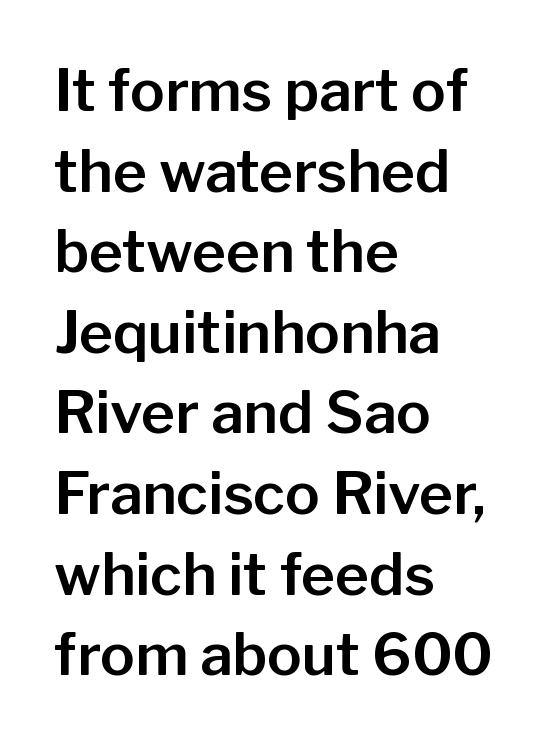
The image shows 58 px sans-serif type, upright; set left-aligned, normal line spacing (1.39x), normal letter spacing, not underlined; low stroke contrast and a medium x-height.
